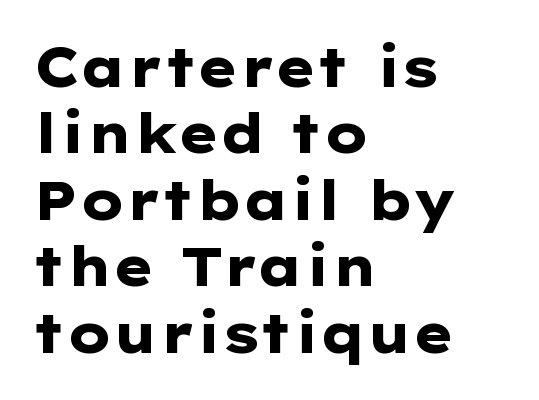
Q: Is the text bold? A: Yes.
Q: Is the text italic (slanted)? A: No, it is upright.
Q: Is the typeface a serif or a sans-serif typeface? A: Sans-serif.
Q: Is the text underlined? A: No.
Q: How is the paragraph aligned? A: Left-aligned.
Q: Is the spacing between letters normal or unusually wide? A: Normal.
Q: Width (condensed, normal, or wide)? A: Wide.
Q: Stroke contrast? A: Low.
Q: x-height? A: Medium.
Q: Monospaced? A: No.
